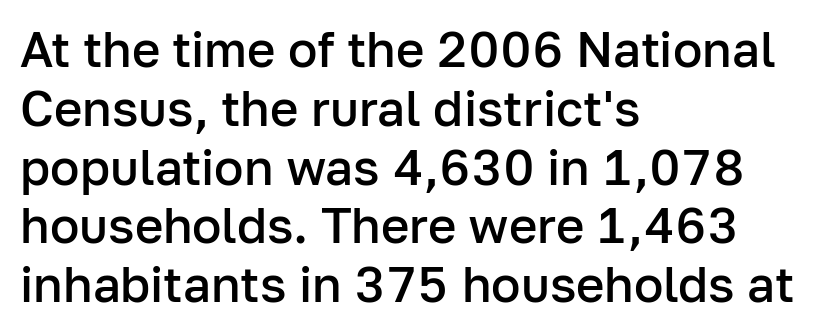
Descender tails drop into unmarked territory. The letters stand straight up with perfectly vertical stems. Between one letter and the next there's only the usual sliver of space. Are there feet on the stems? There aren't — it's a sans. Look at the stroke-to-counter ratio: somewhat heavy, a semibold.
